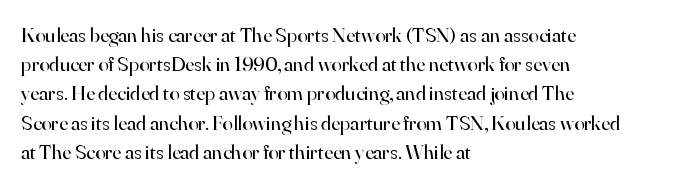
{"italic": "no", "bold": "no", "underline": "no", "align": "left", "line_spacing": "normal", "line_spacing_ratio": 1.39, "letter_spacing": "normal", "letter_spacing_em": 0.0, "glyph_px": 21}
